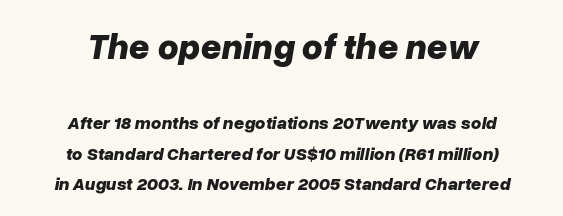
The image shows 36 px bold type, italic (leaning right); set centered, normal line spacing (1.68x), normal letter spacing, not underlined; the first (top) block is 2.0x larger; low stroke contrast and a medium x-height.
